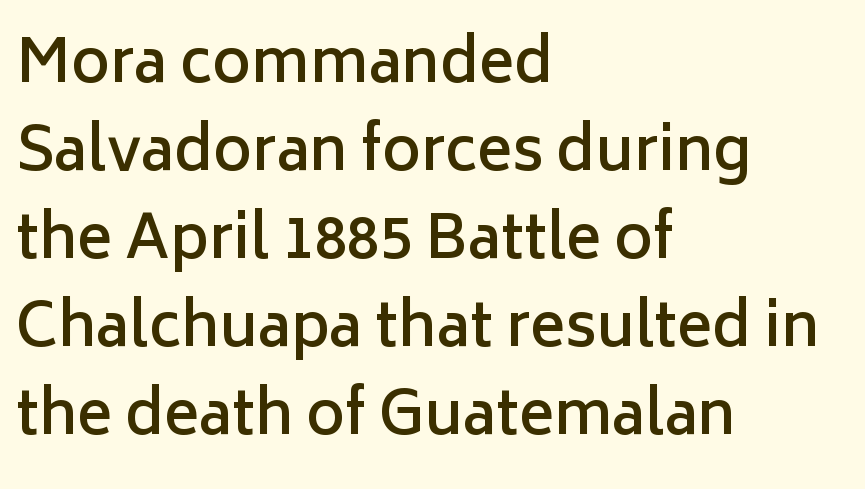
Anything drawn beneath the words? Only blank space. Style check: upright. Horizontal alignment here is leftward, the default for most running prose. Rows of type keep a routine distance in the vertical direction.
